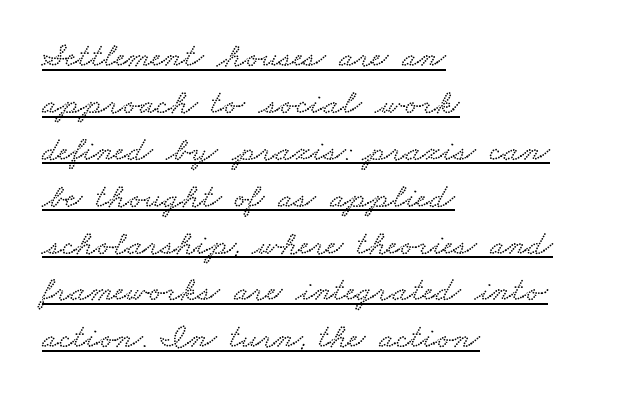
Does the copy run flush right? No — it runs flush left. The rows are spaced the way most documents space them. Between one letter and the next there's only the usual sliver of space. Here the designer chose a conventional face with non-uniform glyph widths. A continuous stroke trails under the words, as in a hyperlink.
